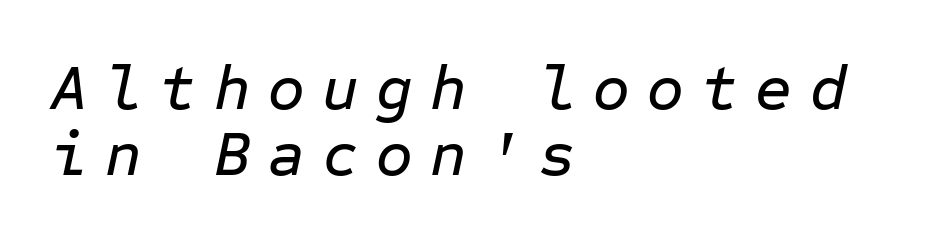
The image shows 63 px text type, italic (leaning right), monospaced; set left-aligned, tight line spacing (1.05x), unusually wide letter spacing (+0.28 em), not underlined; low stroke contrast and a medium x-height.
